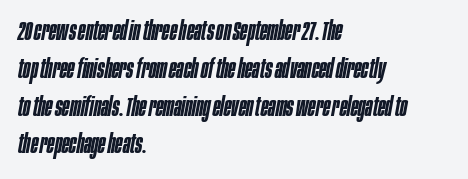
{"italic": "yes", "lean": "right", "slant_degrees": 10, "bold": "semi", "underline": "no", "align": "left", "line_spacing": "normal", "line_spacing_ratio": 1.4, "letter_spacing": "normal", "letter_spacing_em": 0.0, "glyph_px": 27}
